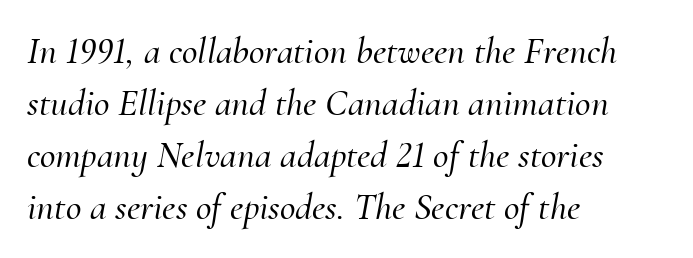
The image shows 38 px serif type, italic (leaning right); set left-aligned, normal line spacing (1.37x), normal letter spacing, not underlined; medium stroke contrast and a small x-height.
